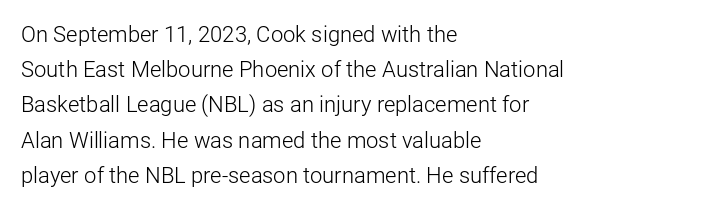
A quiet, ordinary-to-light weight characterises the typeface. Default kerning and tracking; the words read as compact shapes. These lines stack with their left ends in a neat column. The leading is moderate, giving the passage an even texture.
